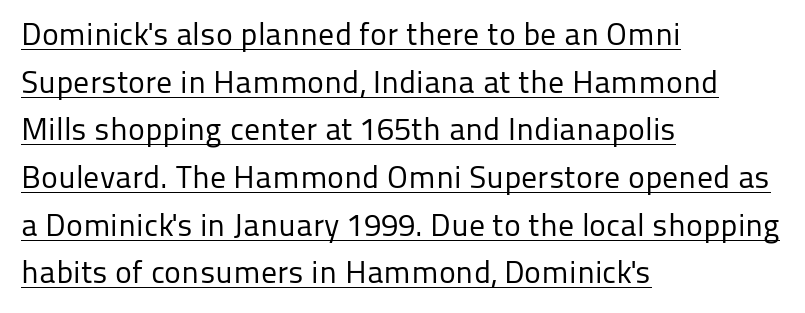
Q: Is the text bold? A: No.
Q: Is the text italic (slanted)? A: No, it is upright.
Q: Is the typeface a serif or a sans-serif typeface? A: Sans-serif.
Q: Is the text underlined? A: Yes.
Q: How is the paragraph aligned? A: Left-aligned.
Q: Is the spacing between letters normal or unusually wide? A: Normal.
Q: Is the spacing between lines tight, normal or loose? A: Normal.
Q: Width (condensed, normal, or wide)? A: Normal.
Q: Stroke contrast? A: Low.
Q: x-height? A: Medium.
Q: Monospaced? A: No.
